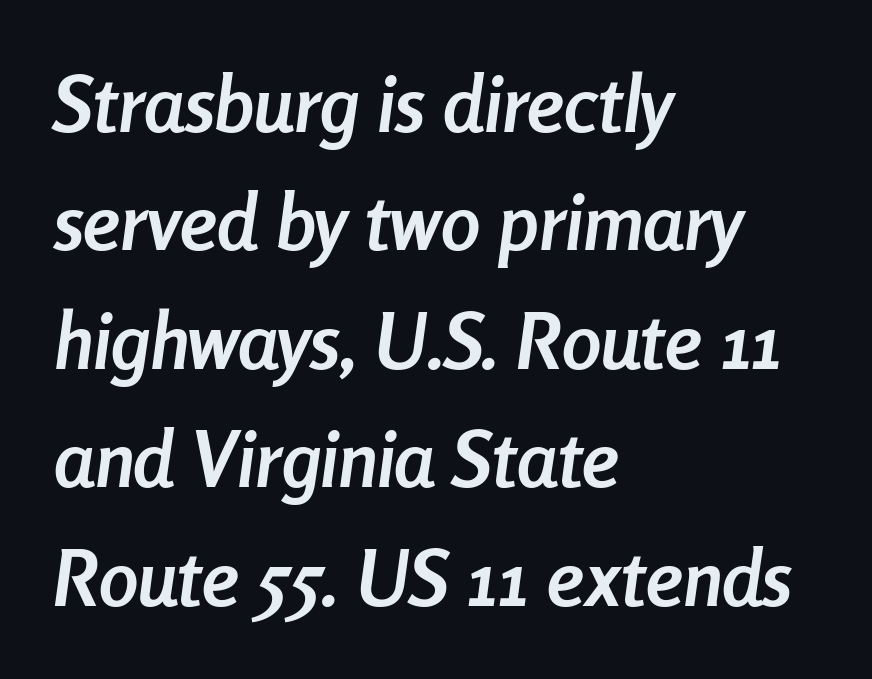
Is this a fixed-width face? No — the glyphs have proportional, varying widths. Heavy-handed strokes throughout: this text is bold. The passage shown has conventional tracking throughout. One-word summary of the alignment: left. The space directly below the letters is spotless. You can tell it's italic because the verticals aren't actually vertical.
